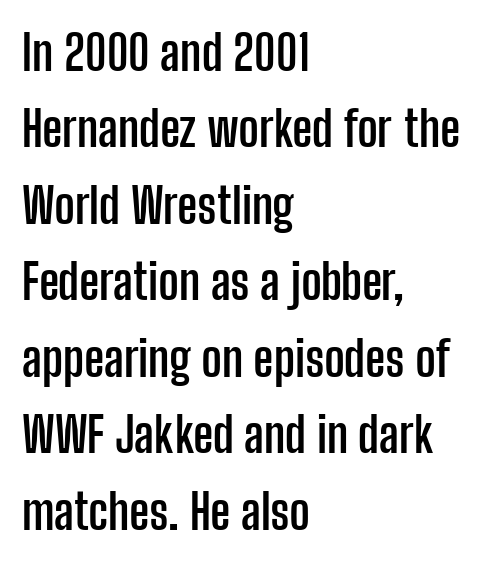
The image shows 49 px semibold, condensed sans-serif type, upright; set left-aligned, normal line spacing (1.56x), normal letter spacing, not underlined; low stroke contrast and a medium x-height.
